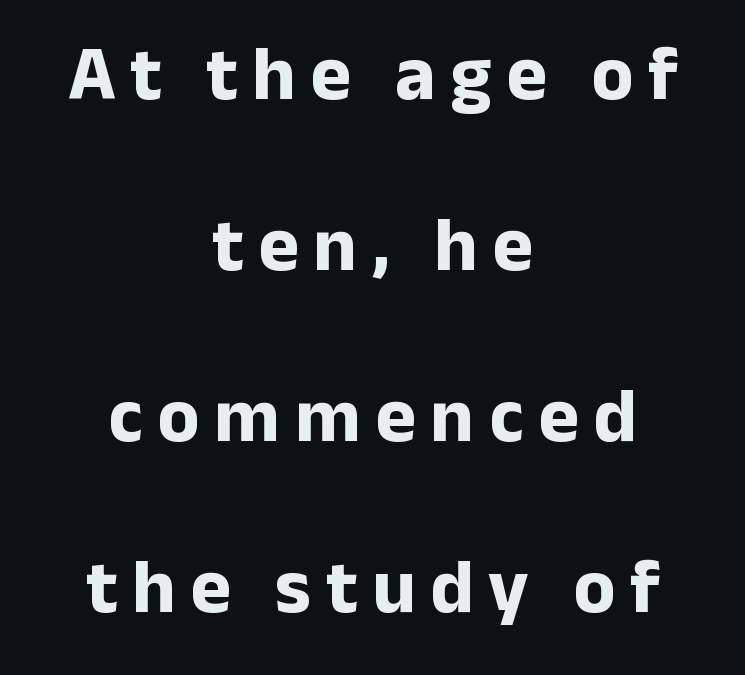
Every stem runs plumb, perpendicular to the baseline. Layout note: lines centered. Reading down the column, the eye jumps a long way to each next line. How heavy is the stroke? Heavy — this is a bold. The type family on display is of the sans-serif kind.
